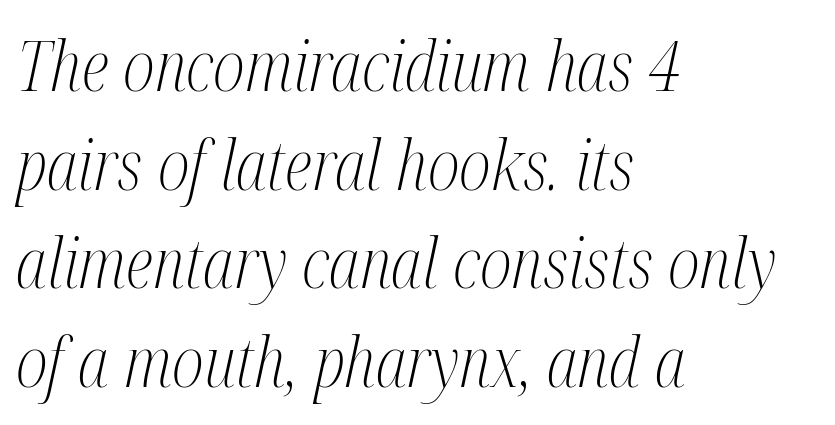
{"serif": "yes", "italic": "yes", "lean": "right", "slant_degrees": 12, "bold": "no", "weight": "light", "width": "condensed", "stroke_contrast": "medium", "x_height": "medium", "monospaced": "no", "underline": "no", "align": "left", "line_spacing": "normal", "line_spacing_ratio": 1.41, "letter_spacing": "normal", "letter_spacing_em": 0.0, "glyph_px": 70}
